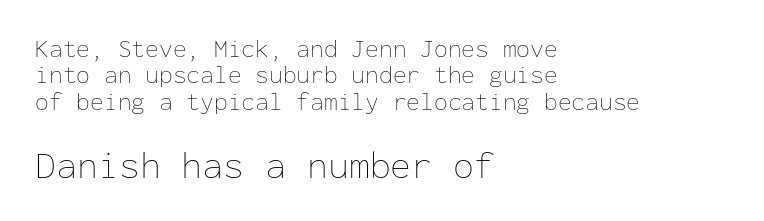
The image shows 38 px thin type, upright, monospaced; set left-aligned, tight line spacing (1.06x), normal letter spacing, not underlined; the second (bottom) block is 1.52x larger; low stroke contrast and a medium x-height.
